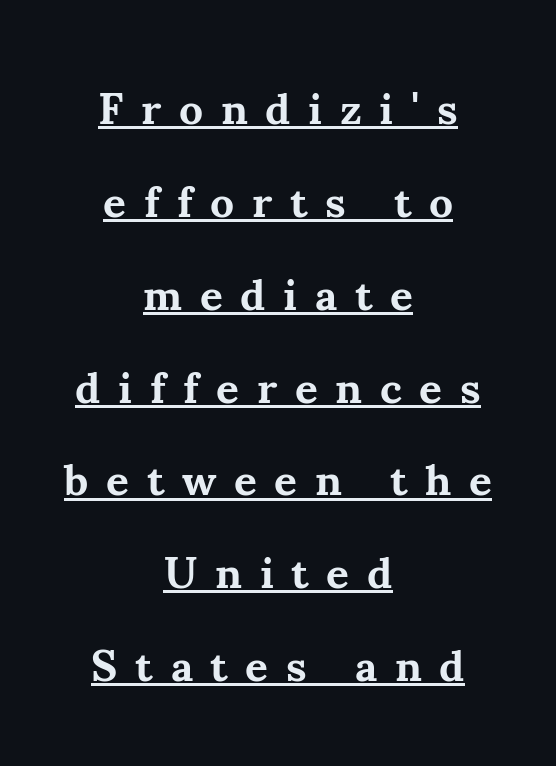
The image shows 44 px bold serif type, upright; set centered, loose line spacing (2.11x), unusually wide letter spacing (+0.4 em), underlined; medium stroke contrast and a small x-height.
